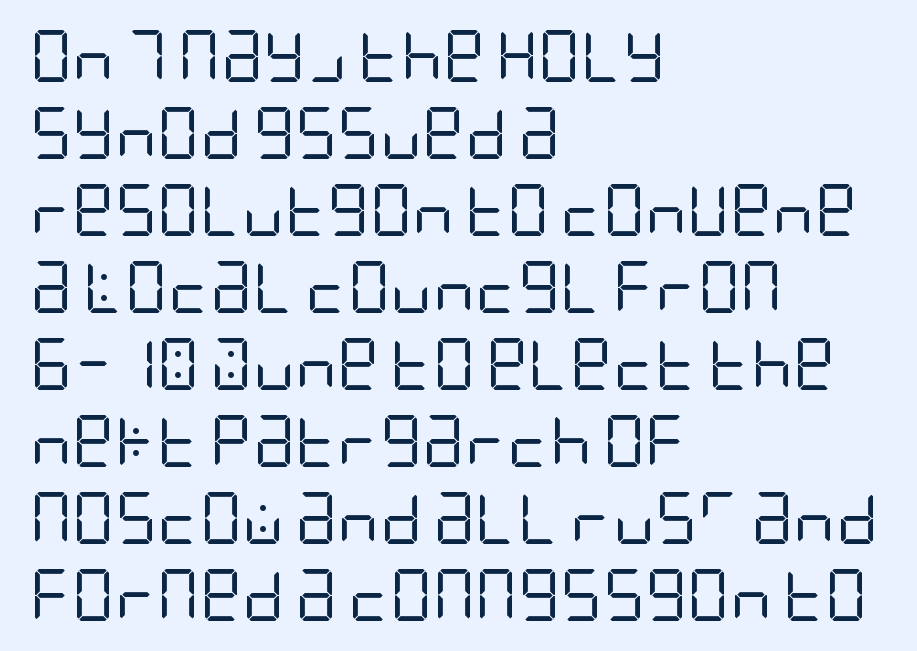
{"serif": "no", "italic": "no", "bold": "no", "weight": "regular", "width": "condensed", "stroke_contrast": "low", "x_height": "large", "underline": "no", "align": "left", "line_spacing": "normal", "line_spacing_ratio": 1.48, "letter_spacing": "normal", "letter_spacing_em": 0.0, "glyph_px": 52}
